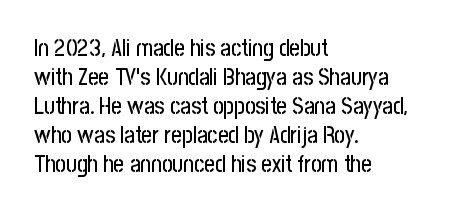
{"italic": "no", "underline": "no", "align": "left", "line_spacing": "normal", "line_spacing_ratio": 1.26, "letter_spacing": "normal", "letter_spacing_em": 0.0, "glyph_px": 23}
